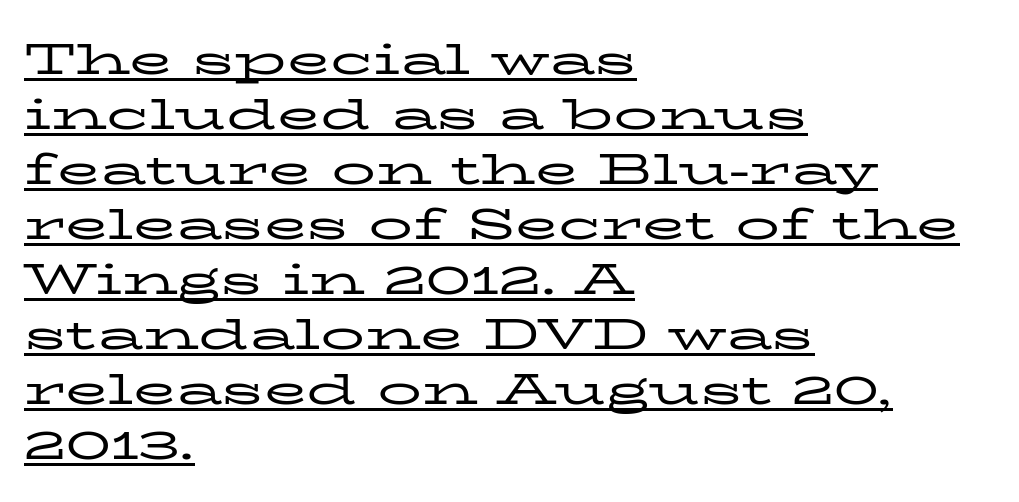
The image shows 44 px regular-weight, wide serif type, upright; set left-aligned, normal line spacing (1.25x), normal letter spacing, underlined; low stroke contrast and a medium x-height.
